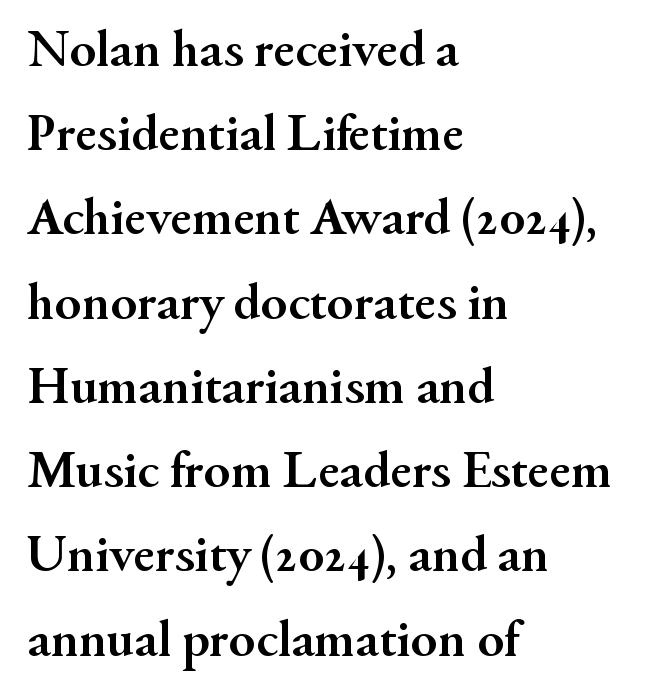
The image shows 54 px semibold serif type, upright; set left-aligned, normal line spacing (1.56x), normal letter spacing, not underlined; medium stroke contrast and a small x-height.
